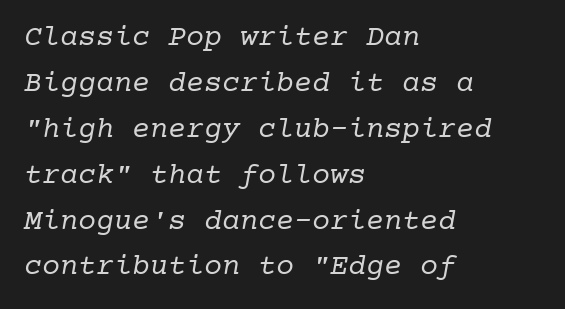
The lines sit at an ordinary, default distance from one another. Check under the words: just untouched page. Do the characters align in a grid? Yes, the font is monospaced. In terms of letterform style, serifs are clearly present. Letters have the restrained weight of plain body copy at most. The typesetter chose a ragged-right arrangement here.
